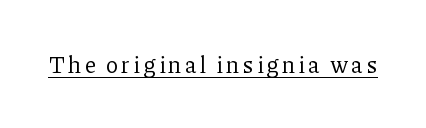
{"italic": "no", "bold": "no", "underline": "yes", "glyph_px": 23}
